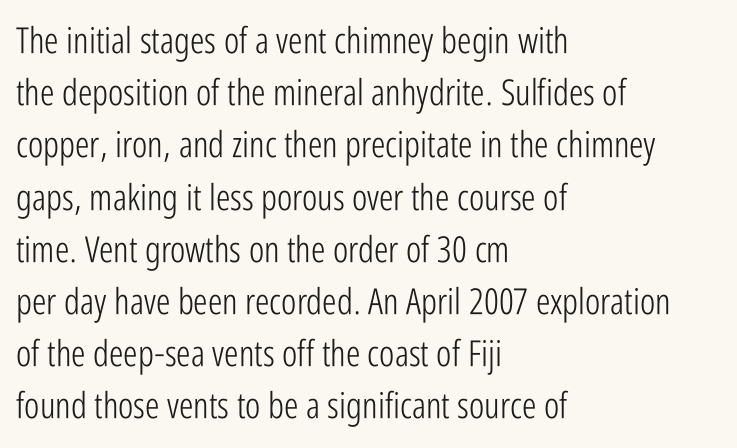
The image shows 36 px light, condensed sans-serif type, upright; set left-aligned, normal line spacing (1.45x), normal letter spacing, not underlined; low stroke contrast and a medium x-height.
